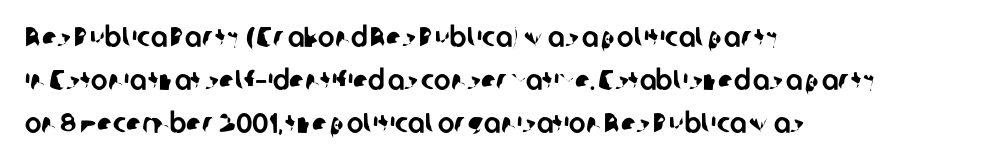
The image shows 28 px sans-serif type; set left-aligned, normal line spacing (1.53x), normal letter spacing, not underlined; low stroke contrast and a medium x-height.
